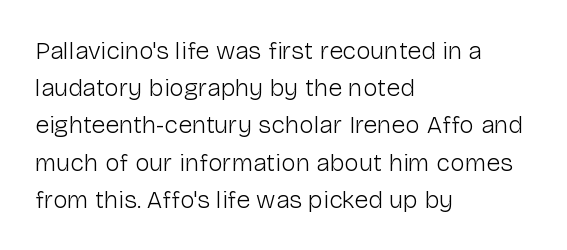
The image shows 25 px text type, upright; set left-aligned, normal line spacing (1.49x), normal letter spacing, not underlined.
